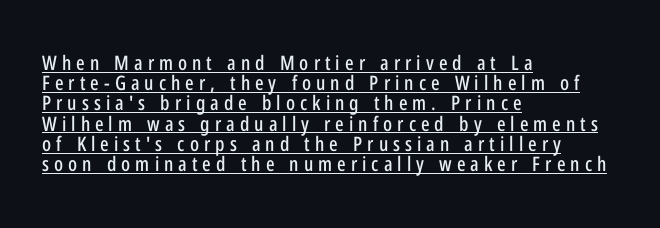
Is there much room between lines? No — they nearly touch. Students, note that the glyphs here are deliberately spaced far apart. Quick note: not italic, upright. These lines are set flush left with a ragged right edge. You can see a thin bar hugging the bottom of the glyphs.
